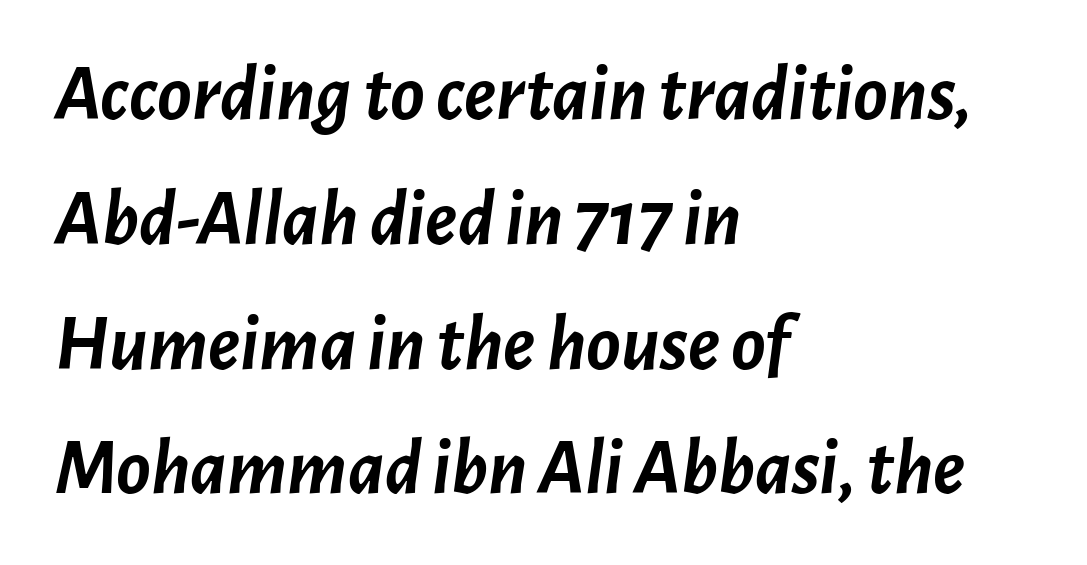
The image shows 80 px semibold type, italic (leaning right); set left-aligned, normal line spacing (1.56x), normal letter spacing, not underlined; low stroke contrast and a medium x-height.
